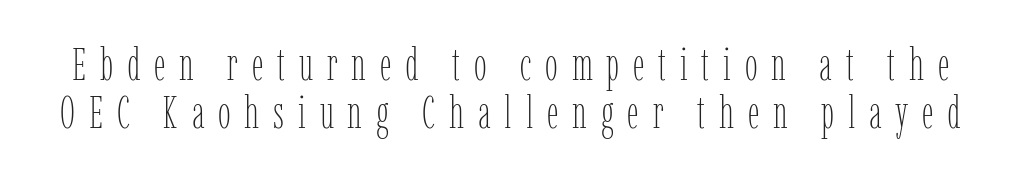
Heaviness? Minimal to ordinary, like unemphasized prose. A typesetter would mark this as roman, not italic. Underlining? Definitely not there. Look at the tracking — it's clearly loosened, letters drifting apart. Successive baselines arrive quickly, one right under another. Think of a printed novel: that variable character pitch is what you see here.
